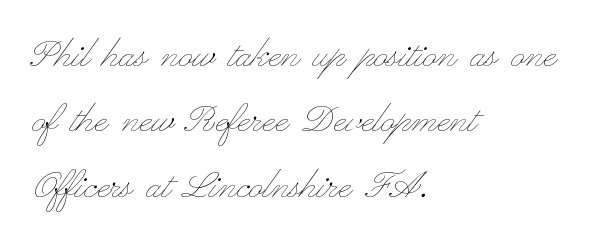
The image shows 47 px thin, wide type; set left-aligned, normal line spacing (1.39x), normal letter spacing, not underlined; low stroke contrast and a small x-height.
